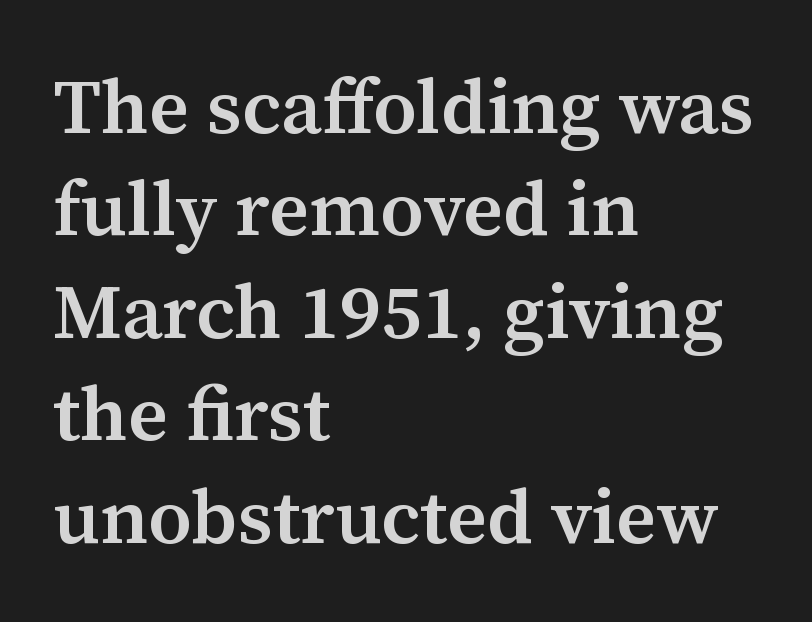
The image shows 77 px semibold serif type, upright; set left-aligned, normal line spacing (1.33x), normal letter spacing, not underlined; medium stroke contrast and a medium x-height.
